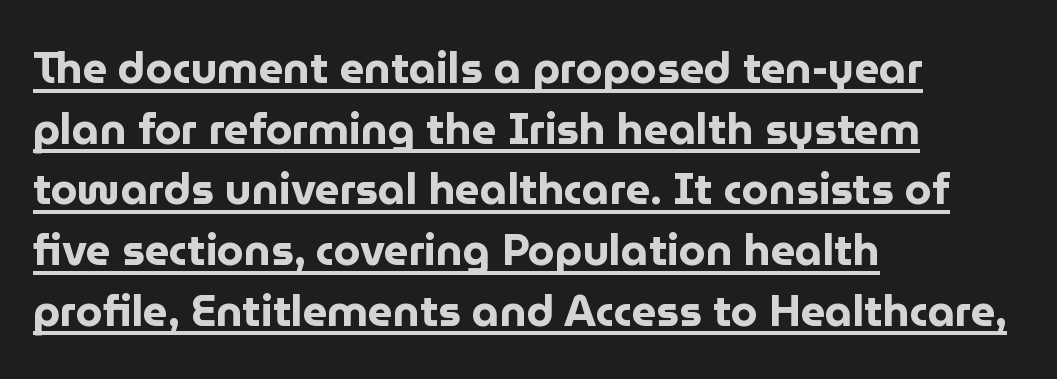
Does a line run under the words? Yes, clearly. This rendering uses left alignment, leaving the right contour irregular. Observe the ordinary spacing: letters are neighbours, not strangers. Regarding serifs, this sample does without them. What's the leading like? Ordinary, nothing unusual. Varying glyph widths throughout — classic text-font behaviour.
